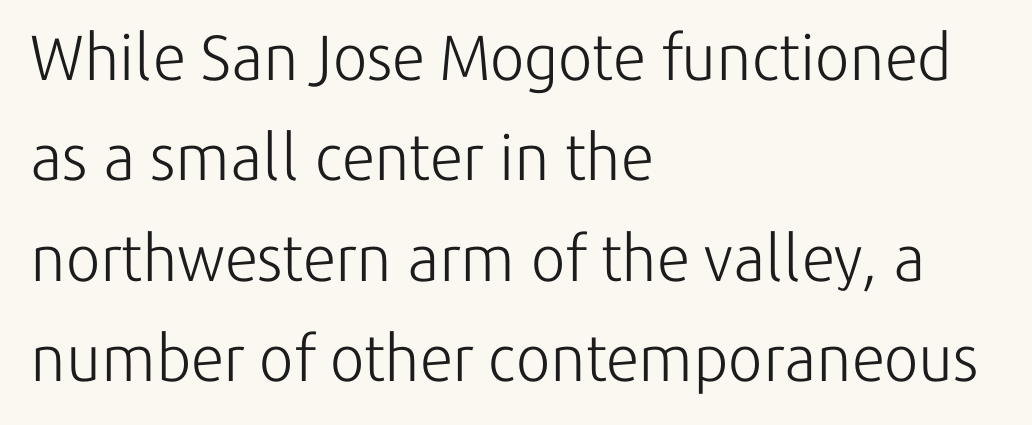
The passage is arranged the way most books set body copy — flush left. Counters stay open thanks to moderate or lighter strokes. A typesetter would call this leading conventional body-copy spacing. The rendering uses natural spacing where letterforms have individual widths. Regarding serifs, this sample does without them. No extra tracking has been applied to these lines.
